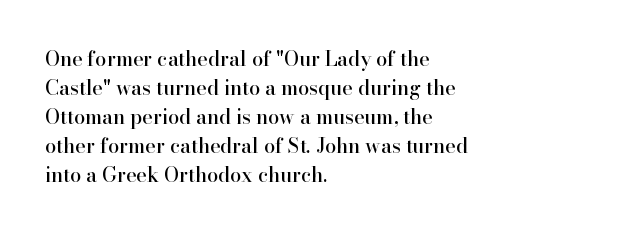
The image shows 20 px text type, upright; set left-aligned, normal line spacing (1.45x), normal letter spacing, not underlined.
